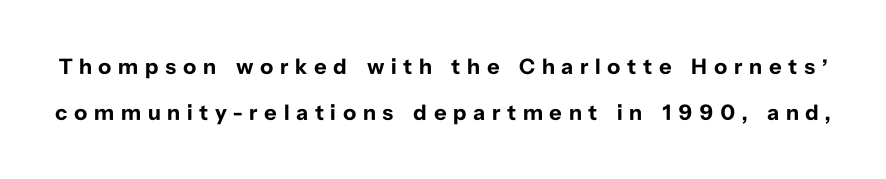
Q: Is the text bold? A: Yes.
Q: Is the text italic (slanted)? A: No, it is upright.
Q: Is the text underlined? A: No.
Q: Is the spacing between letters normal or unusually wide? A: Unusually wide.
Q: Is the spacing between lines tight, normal or loose? A: Loose.
